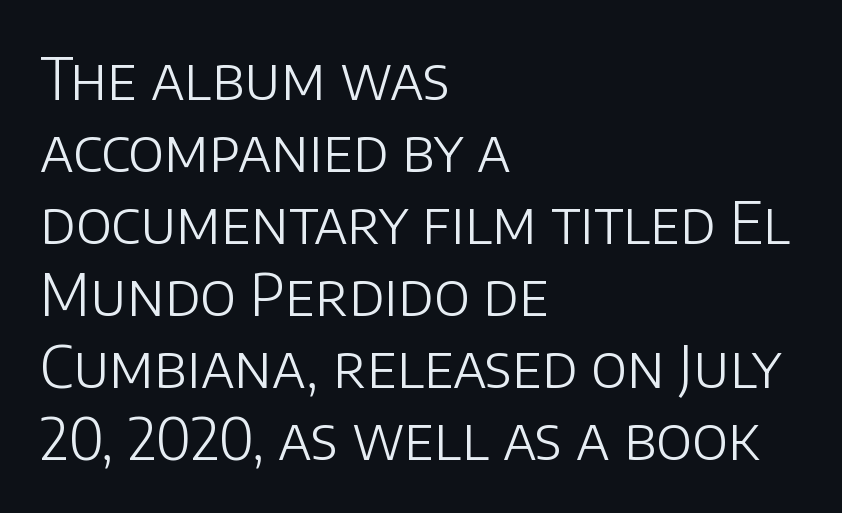
{"serif": "no", "italic": "no", "bold": "no", "weight": "light", "width": "normal", "stroke_contrast": "low", "x_height": "large", "monospaced": "no", "underline": "no", "align": "left", "line_spacing_ratio": 1.24, "letter_spacing": "normal", "letter_spacing_em": 0.0, "glyph_px": 58}
